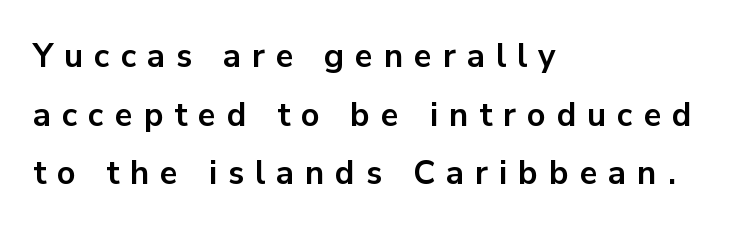
{"serif": "no", "italic": "no", "bold": "yes", "weight": "bold", "width": "normal", "stroke_contrast": "low", "x_height": "medium", "monospaced": "no", "underline": "no", "align": "left", "line_spacing_ratio": 1.78, "letter_spacing": "wide", "letter_spacing_em": 0.33, "glyph_px": 33}
